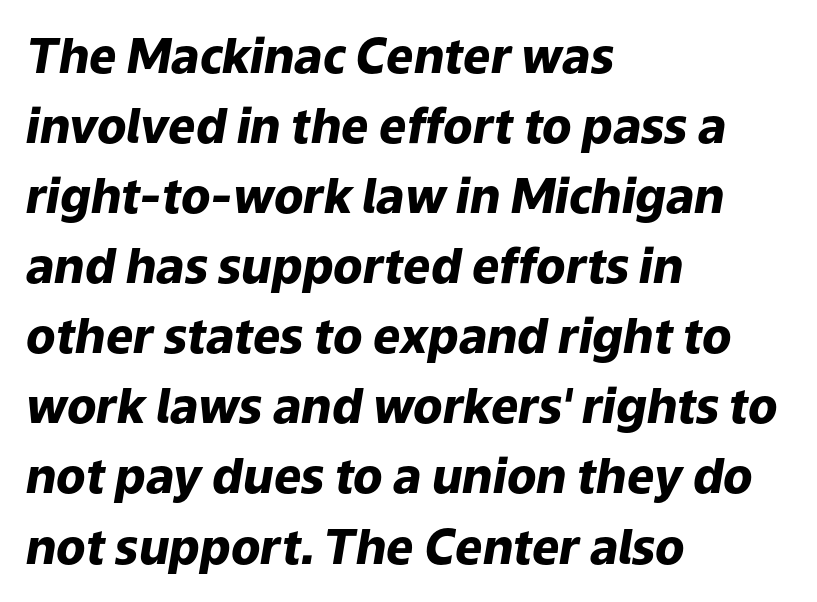
Q: Is the text bold? A: Yes.
Q: Is the text italic (slanted)? A: Yes, it leans right by about 9 degrees.
Q: Is the text underlined? A: No.
Q: How is the paragraph aligned? A: Left-aligned.
Q: Is the spacing between letters normal or unusually wide? A: Normal.
Q: Is the spacing between lines tight, normal or loose? A: Normal.
Q: Width (condensed, normal, or wide)? A: Normal.
Q: Stroke contrast? A: Low.
Q: x-height? A: Medium.
Q: Monospaced? A: No.
